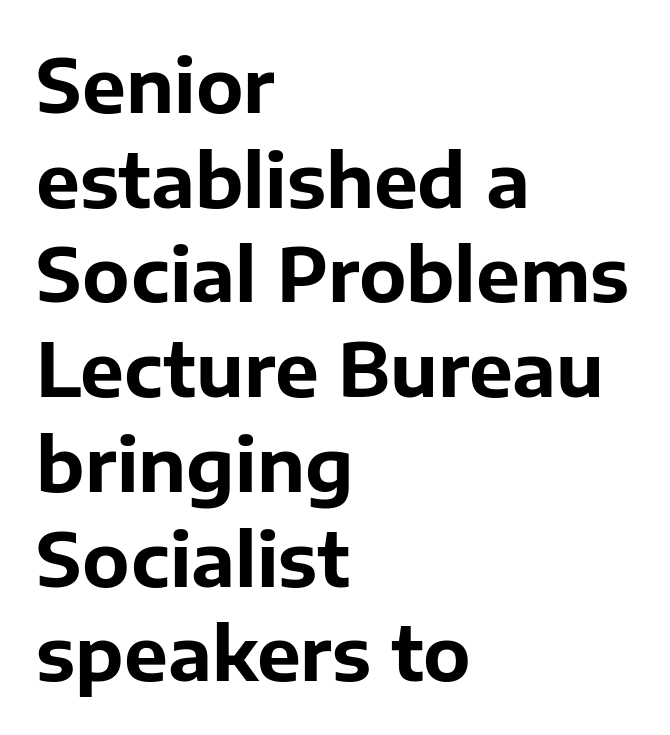
The image shows 74 px bold sans-serif type, upright; set left-aligned, normal line spacing (1.28x), normal letter spacing, not underlined; low stroke contrast and a medium x-height.
